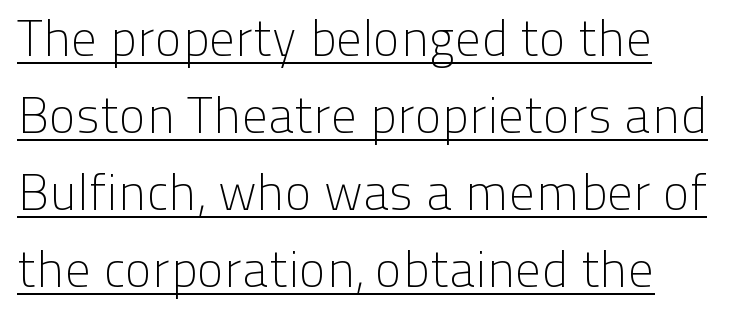
Nope, no serifs anywhere on these letters. A continuous stroke trails under the words, as in a hyperlink. The paragraph has a hard left edge and a soft right edge. The tracking reads as untouched default to a designer's eye. Weight: not bold — regular or lighter. Honestly, the row spacing looks completely unremarkable.
